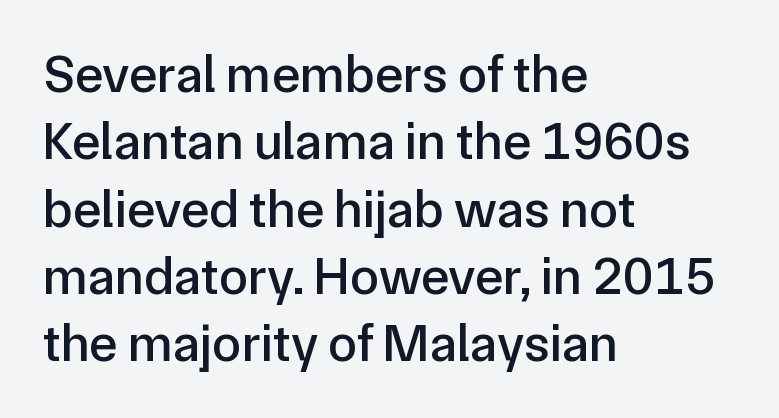
The image shows 53 px sans-serif type, upright; set left-aligned, normal line spacing (1.27x), normal letter spacing, not underlined; low stroke contrast and a medium x-height.
